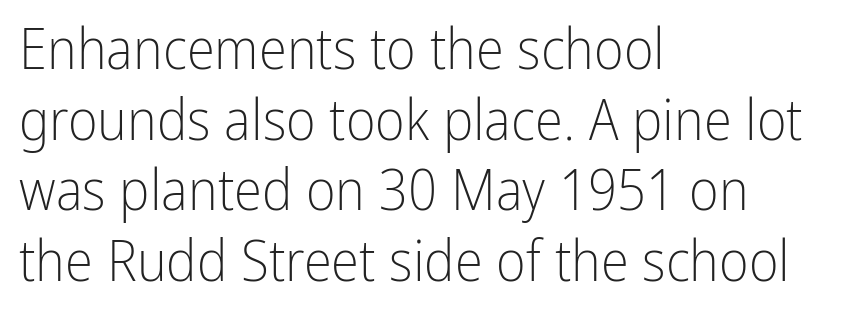
Q: Is the text bold? A: No.
Q: Is the text italic (slanted)? A: No, it is upright.
Q: Is the typeface a serif or a sans-serif typeface? A: Sans-serif.
Q: Is the text underlined? A: No.
Q: How is the paragraph aligned? A: Left-aligned.
Q: Is the spacing between letters normal or unusually wide? A: Normal.
Q: Width (condensed, normal, or wide)? A: Condensed.
Q: Stroke contrast? A: Low.
Q: x-height? A: Medium.
Q: Monospaced? A: No.
